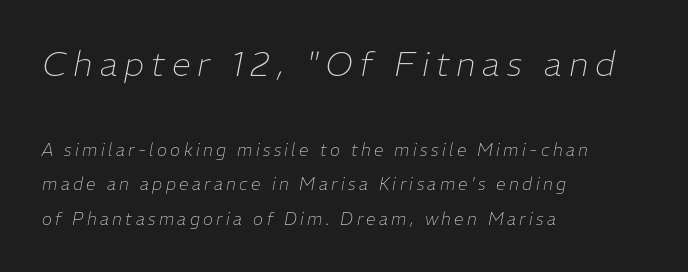
{"italic": "yes", "lean": "right", "slant_degrees": 11, "bold": "no", "weight": "thin", "width": "normal", "stroke_contrast": "low", "x_height": "medium", "monospaced": "no", "underline": "no", "align": "left", "line_spacing": "loose", "line_spacing_ratio": 2.04, "letter_spacing": "wide", "letter_spacing_em": 0.2, "larger_block": "first", "size_ratio": 2.0, "glyph_px": 34}
